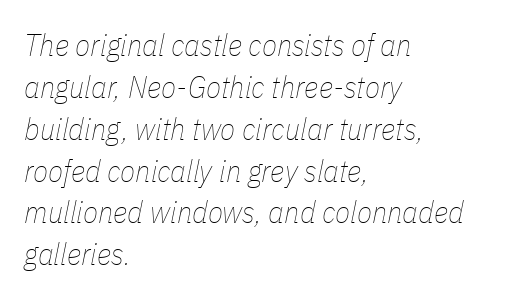
Each line starts at the same left margin while the right side varies. Unmarked baselines from the first word to the last. This sample has the flowing, uneven cadence of proportional lettering. Rows of type keep a routine distance in the vertical direction. Does the lettering tilt? It does — this is italic. Is this a heavy cut? Hardly; it is regular or lighter.
